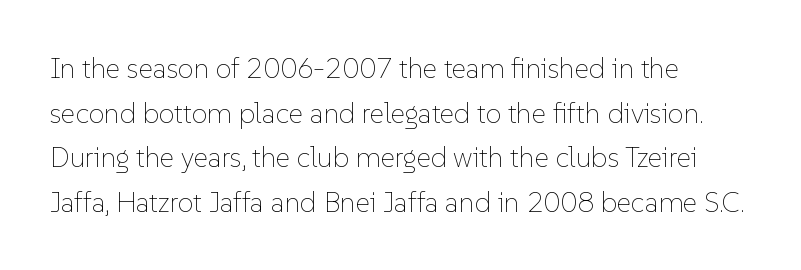
The image shows 28 px thin type, upright; set left-aligned, normal line spacing (1.59x), normal letter spacing, not underlined; low stroke contrast and a medium x-height.
